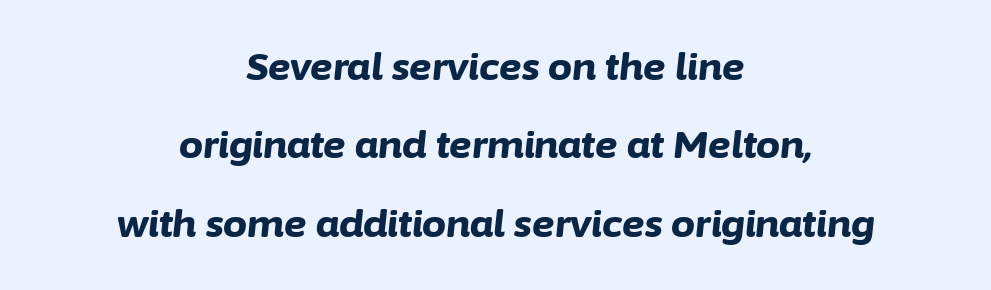
Honestly, the letter spacing is just normal — you wouldn't notice it. The text carries the slant typical of an italic or oblique font. Notice how the passage keeps no hard edge, just a central spine. The strip under each line holds only bare page. The strokes are fattened all the way to bold. The rendering uses natural spacing where letterforms have individual widths.
